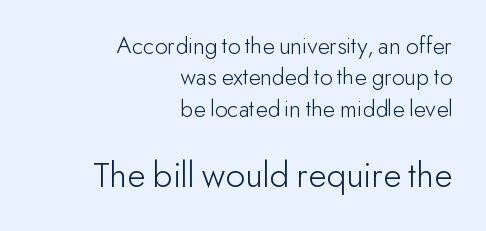
{"serif": "no", "italic": "no", "bold": "no", "weight": "light", "width": "normal", "stroke_contrast": "low", "x_height": "small", "monospaced": "no", "underline": "no", "align": "right", "line_spacing": "normal", "line_spacing_ratio": 1.26, "letter_spacing": "normal", "letter_spacing_em": 0.0, "larger_block": "second", "size_ratio": 1.52, "glyph_px": 38}
